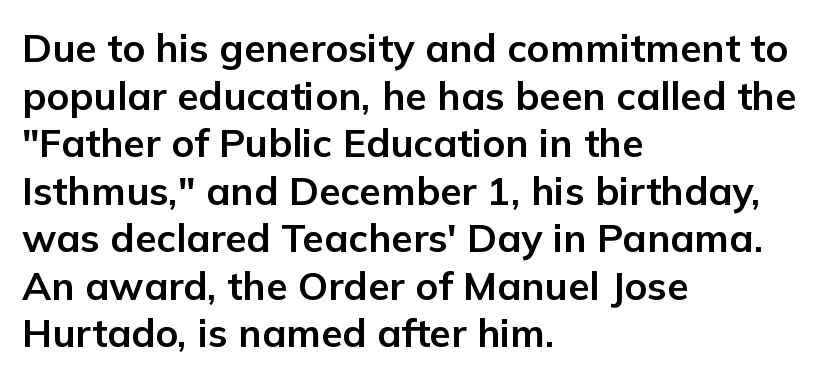
Q: Is the text bold? A: Yes.
Q: Is the text italic (slanted)? A: No, it is upright.
Q: Is the typeface a serif or a sans-serif typeface? A: Sans-serif.
Q: Is the text underlined? A: No.
Q: How is the paragraph aligned? A: Left-aligned.
Q: Is the spacing between letters normal or unusually wide? A: Normal.
Q: Width (condensed, normal, or wide)? A: Normal.
Q: Stroke contrast? A: Low.
Q: x-height? A: Medium.
Q: Monospaced? A: No.
